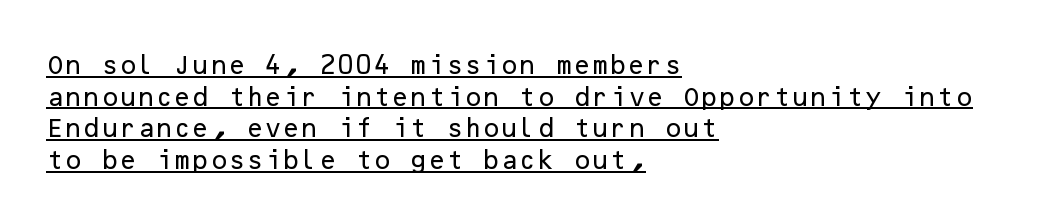
Interline gaps are of average width in this sample. Here the glyphs are tracked normally, forming tight word shapes. Caption: multi-line text, flush left, ragged right. A typographer would call this underscored text. In terms of posture, this sample is upright.
